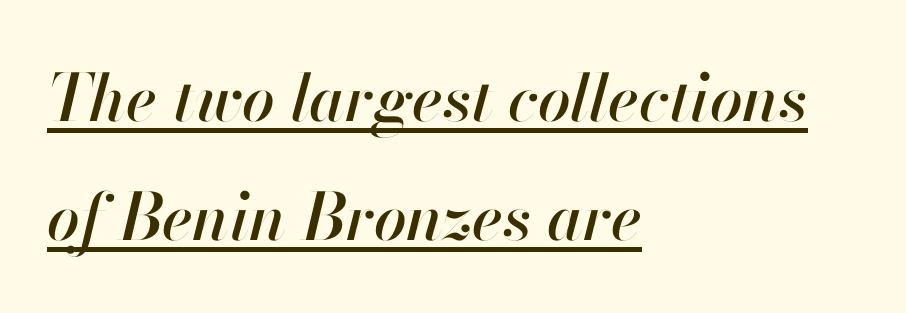
The image shows 65 px text type, italic (leaning right); set left-aligned, line spacing 1.83x, normal letter spacing, underlined; high stroke contrast and a small x-height.
